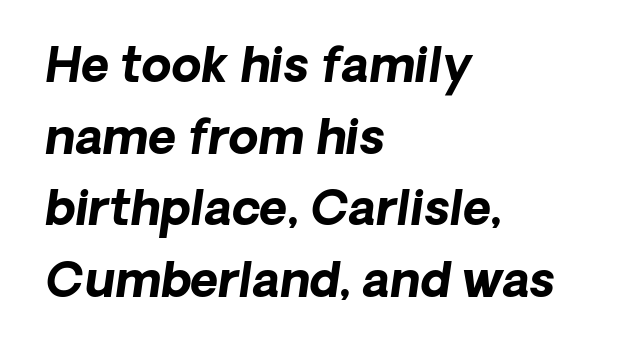
The image shows 48 px bold sans-serif type; set left-aligned, normal line spacing (1.49x), normal letter spacing, not underlined; low stroke contrast and a medium x-height.
